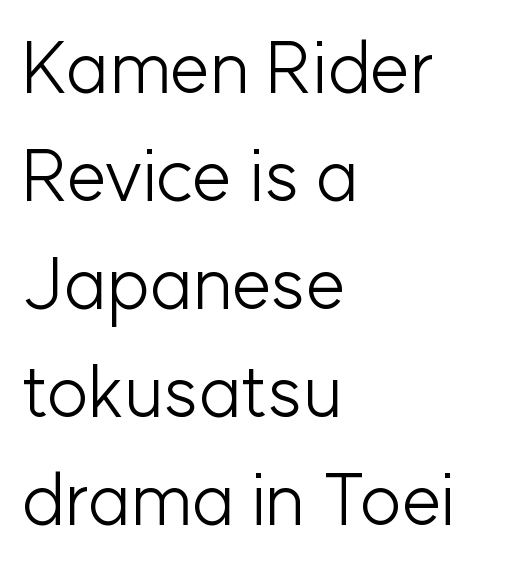
Varying glyph widths throughout — classic text-font behaviour. Compared with a centered layout, this one pins lines to the left instead. The lines sit at an ordinary, default distance from one another. A typesetter would label this face a sans.
